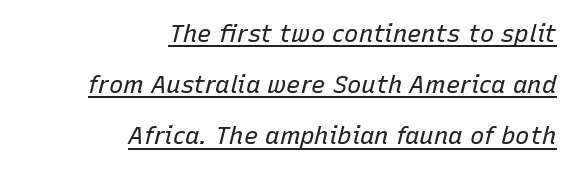
The image shows 24 px text type, italic (leaning right); set right-aligned, loose line spacing (2.13x), normal letter spacing, underlined.
